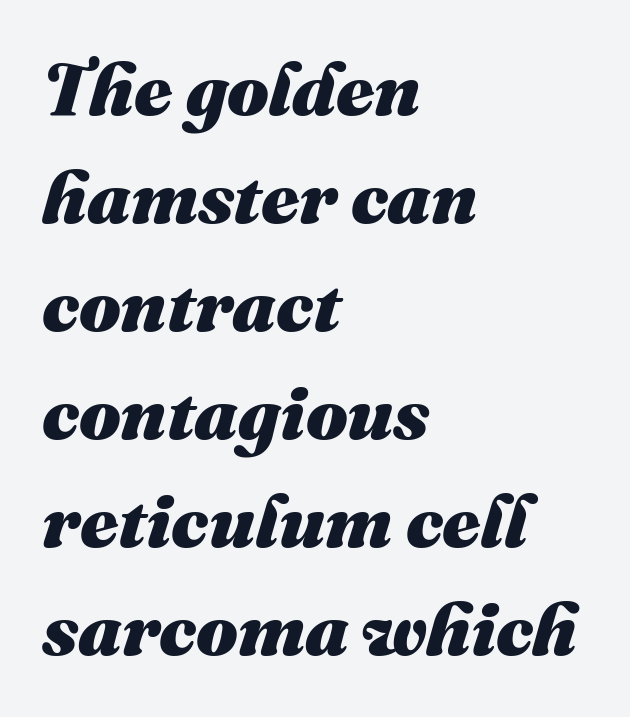
The image shows 74 px heavy type, italic (leaning right); set left-aligned, normal line spacing (1.46x), normal letter spacing, not underlined; medium stroke contrast and a medium x-height.
